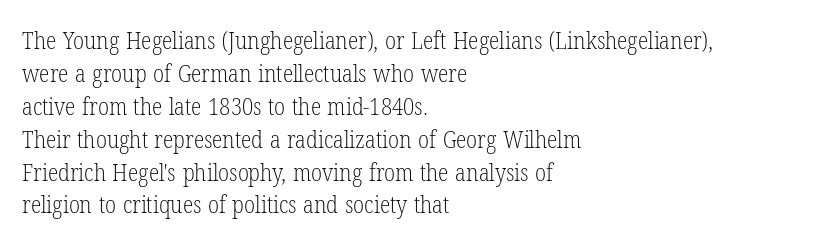
Q: Is the text bold? A: No.
Q: Is the text italic (slanted)? A: No, it is upright.
Q: Is the text underlined? A: No.
Q: How is the paragraph aligned? A: Left-aligned.
Q: Is the spacing between letters normal or unusually wide? A: Normal.
Q: Is the spacing between lines tight, normal or loose? A: Normal.
